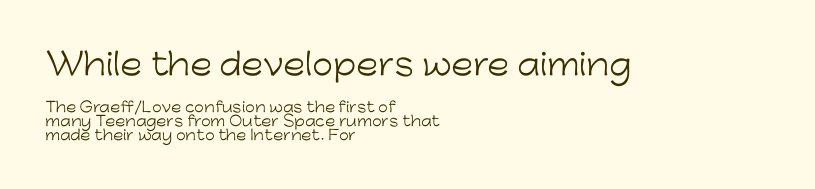
The image shows 30 px light sans-serif type, upright; set left-aligned, tight line spacing (0.98x), normal letter spacing, not underlined; the first (top) block is 2.14x larger; low stroke contrast and a medium x-height.
